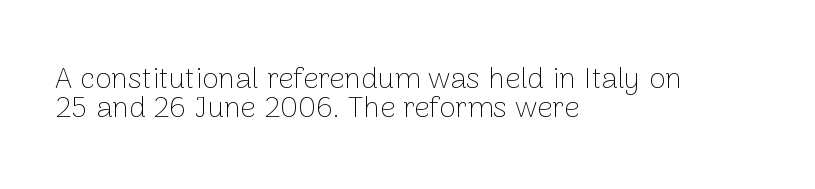
{"serif": "no", "italic": "no", "bold": "no", "weight": "thin", "width": "normal", "stroke_contrast": "low", "x_height": "medium", "monospaced": "no", "underline": "no", "align": "left", "line_spacing": "tight", "line_spacing_ratio": 0.96, "letter_spacing": "normal", "letter_spacing_em": 0.0, "glyph_px": 30}
